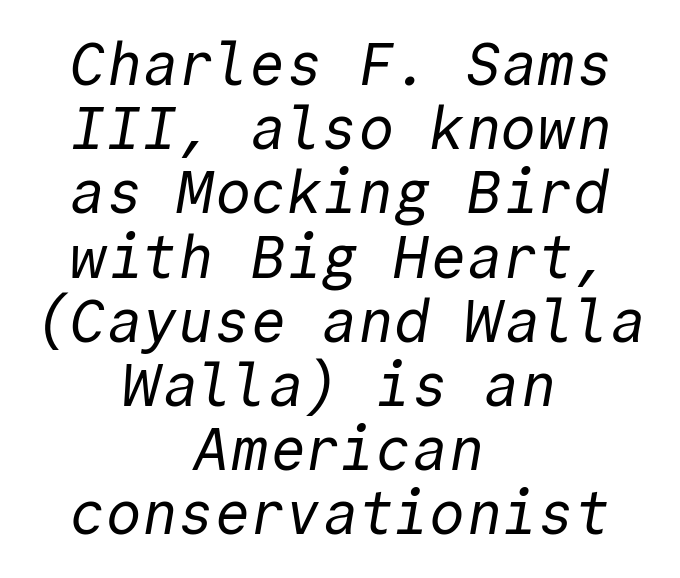
{"serif": "no", "bold": "no", "weight": "regular", "width": "normal", "x_height": "medium", "monospaced": "yes", "underline": "no", "align": "center", "line_spacing": "tight", "line_spacing_ratio": 1.07, "letter_spacing": "normal", "letter_spacing_em": 0.0, "glyph_px": 60}
